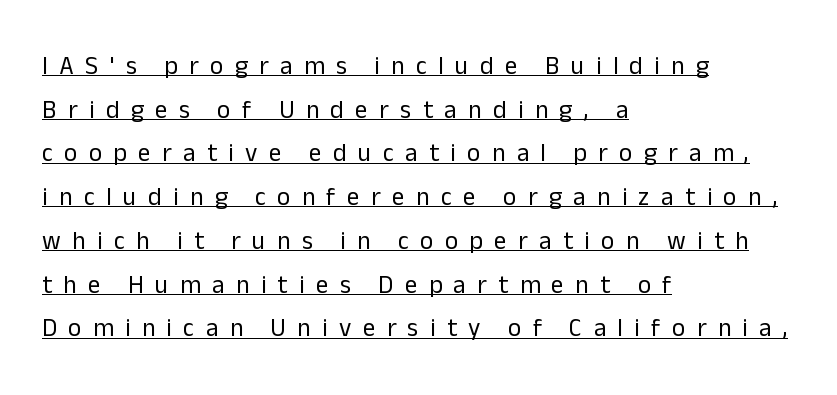
Q: Is the text bold? A: No.
Q: Is the text italic (slanted)? A: No, it is upright.
Q: Is the text underlined? A: Yes.
Q: How is the paragraph aligned? A: Left-aligned.
Q: Is the spacing between letters normal or unusually wide? A: Unusually wide.
